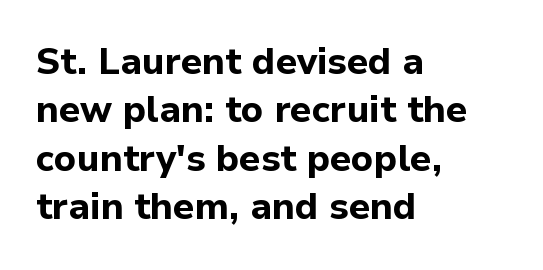
Q: Is the text bold? A: Yes.
Q: Is the text italic (slanted)? A: No, it is upright.
Q: Is the typeface a serif or a sans-serif typeface? A: Sans-serif.
Q: Is the text underlined? A: No.
Q: How is the paragraph aligned? A: Left-aligned.
Q: Is the spacing between letters normal or unusually wide? A: Normal.
Q: Is the spacing between lines tight, normal or loose? A: Normal.
Q: Width (condensed, normal, or wide)? A: Normal.
Q: Stroke contrast? A: Low.
Q: x-height? A: Medium.
Q: Monospaced? A: No.
